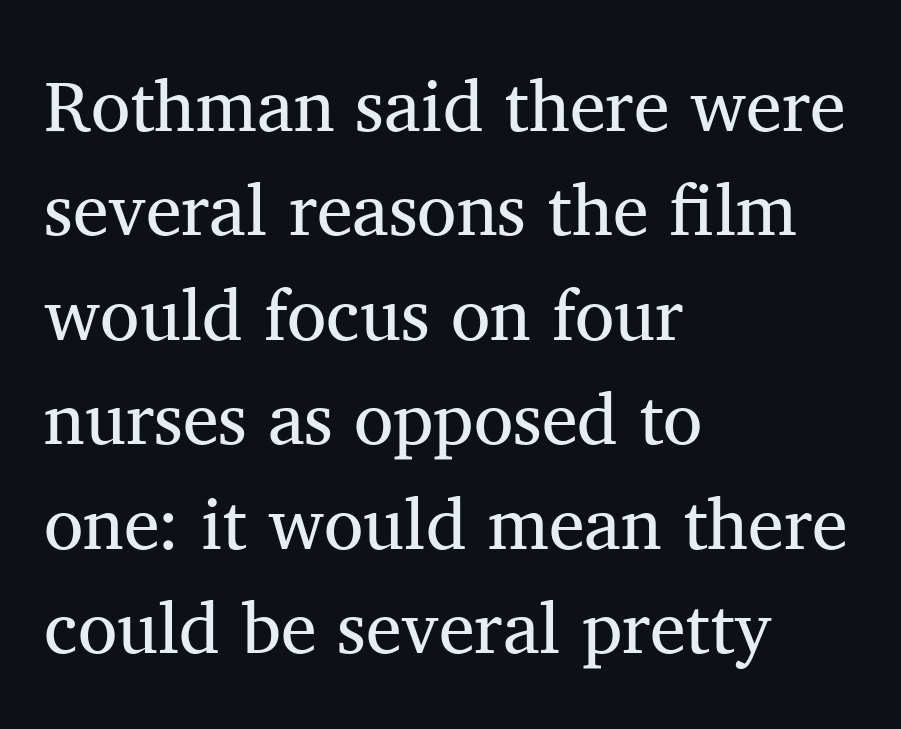
{"serif": "yes", "italic": "no", "bold": "no", "weight": "regular", "width": "normal", "stroke_contrast": "medium", "x_height": "medium", "monospaced": "no", "underline": "no", "align": "left", "line_spacing": "normal", "line_spacing_ratio": 1.45, "letter_spacing": "normal", "letter_spacing_em": 0.0, "glyph_px": 72}
